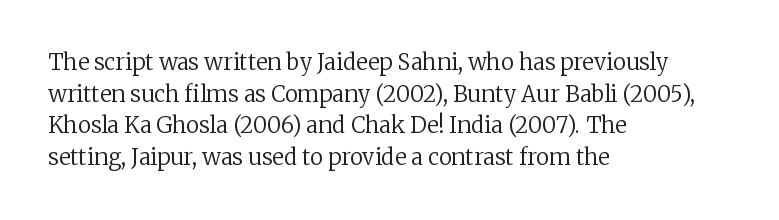
Q: Is the text bold? A: No.
Q: Is the text italic (slanted)? A: No, it is upright.
Q: Is the text underlined? A: No.
Q: How is the paragraph aligned? A: Left-aligned.
Q: Is the spacing between letters normal or unusually wide? A: Normal.
Q: Is the spacing between lines tight, normal or loose? A: Normal.
